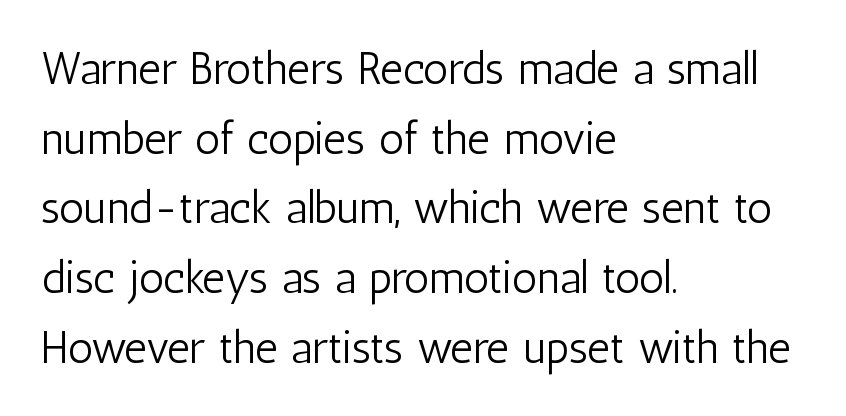
Regular leading. Is this a fixed-width face? No — the glyphs have proportional, varying widths. No heavy texture on the line: the type isn't bold. Words appear dense and cohesive because spacing is normal.
